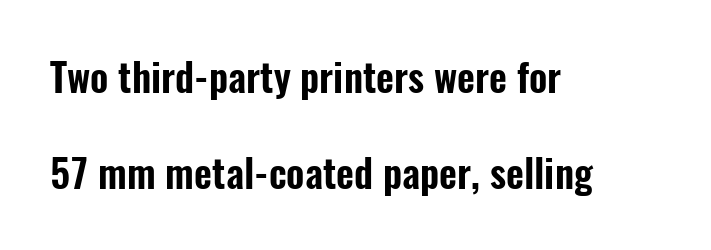
Q: Is the text italic (slanted)? A: No, it is upright.
Q: Is the typeface a serif or a sans-serif typeface? A: Sans-serif.
Q: Is the text underlined? A: No.
Q: How is the paragraph aligned? A: Left-aligned.
Q: Is the spacing between letters normal or unusually wide? A: Normal.
Q: Is the spacing between lines tight, normal or loose? A: Loose.
Q: Width (condensed, normal, or wide)? A: Condensed.
Q: Stroke contrast? A: Low.
Q: x-height? A: Medium.
Q: Monospaced? A: No.
